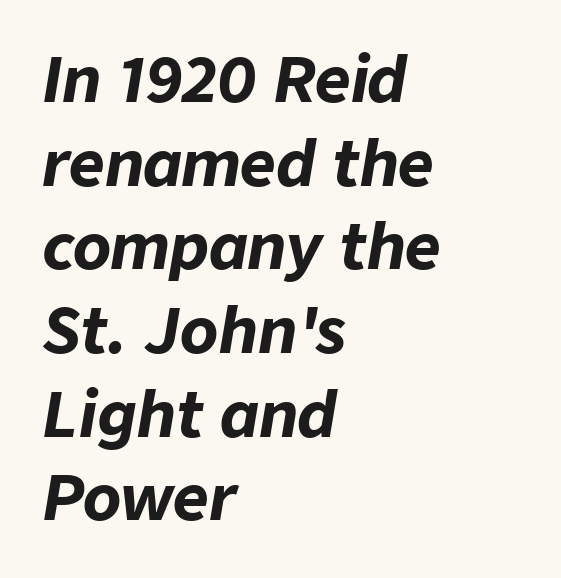
Characters follow at the spacing the type designer built in. A classic flush-left, rag-right setting is used for this passage. Slant detected: the letters are inclined. Is this a fixed-width face? No — the glyphs have proportional, varying widths. Strong, thick strokes mark this as bold type.
